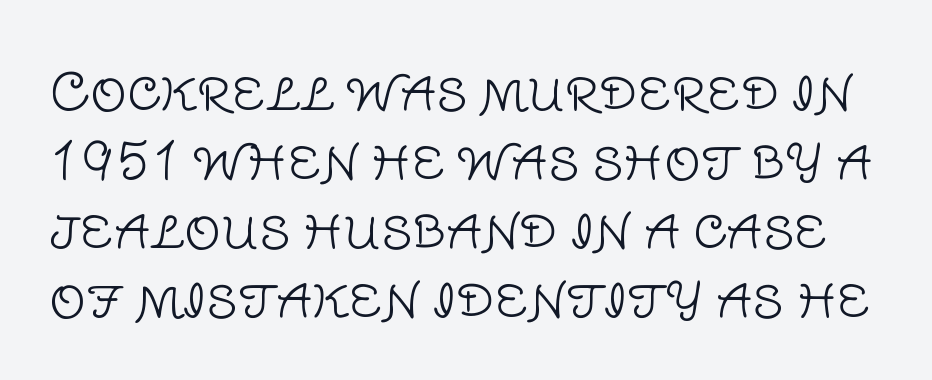
Q: Is the text bold? A: No.
Q: Is the text italic (slanted)? A: Yes.
Q: Is the typeface a serif or a sans-serif typeface? A: Sans-serif.
Q: Is the text underlined? A: No.
Q: Is the spacing between letters normal or unusually wide? A: Normal.
Q: Is the spacing between lines tight, normal or loose? A: Normal.
Q: Width (condensed, normal, or wide)? A: Normal.
Q: Stroke contrast? A: Low.
Q: x-height? A: Large.
Q: Monospaced? A: No.
